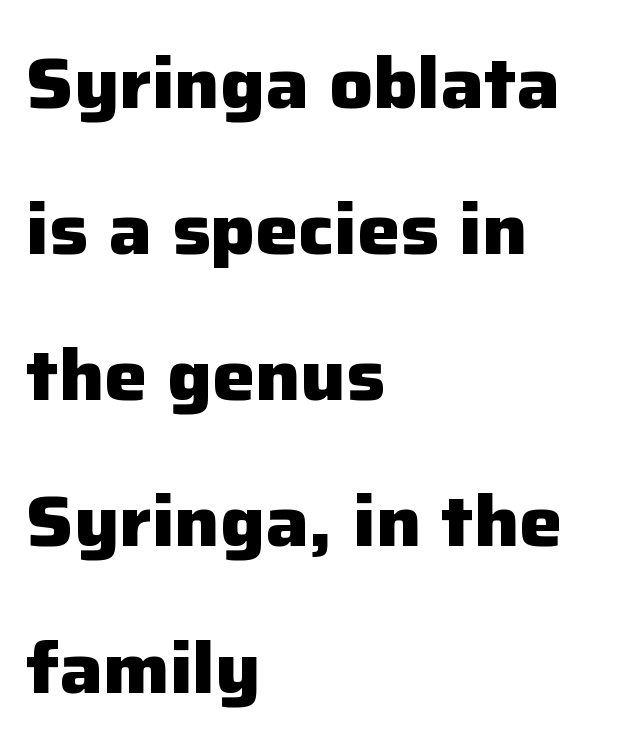
The image shows 72 px heavy sans-serif type, upright; set left-aligned, loose line spacing (2.03x), normal letter spacing, not underlined; low stroke contrast and a medium x-height.
